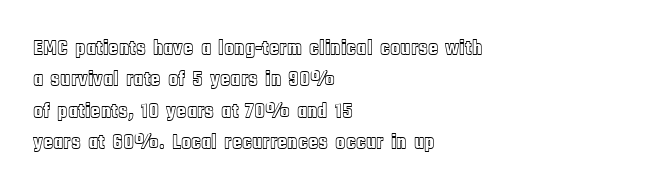
The image shows 21 px text type, upright; set left-aligned, normal line spacing (1.49x), normal letter spacing, not underlined.
